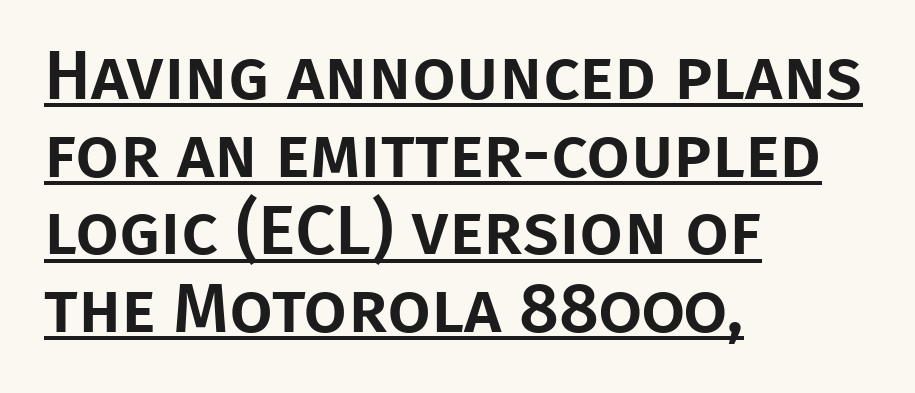
Q: Is the text italic (slanted)? A: No, it is upright.
Q: Is the typeface a serif or a sans-serif typeface? A: Sans-serif.
Q: Is the text underlined? A: Yes.
Q: How is the paragraph aligned? A: Left-aligned.
Q: Is the spacing between letters normal or unusually wide? A: Normal.
Q: Is the spacing between lines tight, normal or loose? A: Tight.
Q: Width (condensed, normal, or wide)? A: Normal.
Q: Stroke contrast? A: Low.
Q: x-height? A: Large.
Q: Monospaced? A: No.
